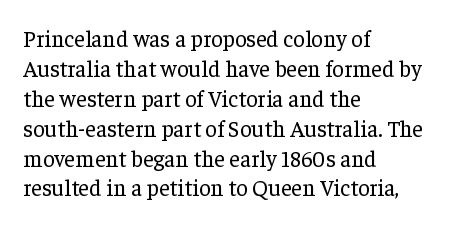
The image shows 23 px text type, upright; set left-aligned, normal line spacing (1.3x), normal letter spacing, not underlined.
